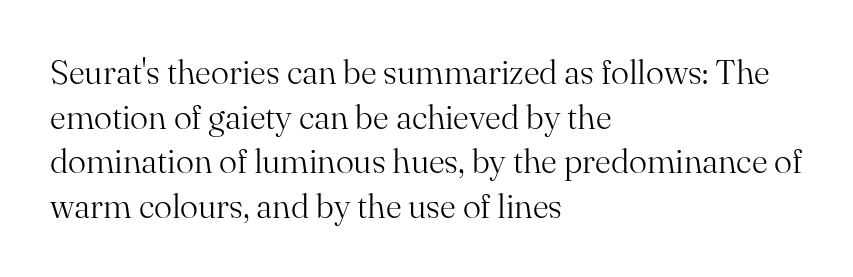
{"serif": "yes", "italic": "no", "bold": "no", "weight": "light", "width": "normal", "stroke_contrast": "medium", "x_height": "small", "monospaced": "no", "underline": "no", "align": "left", "line_spacing": "normal", "line_spacing_ratio": 1.31, "letter_spacing": "normal", "letter_spacing_em": 0.0, "glyph_px": 34}
